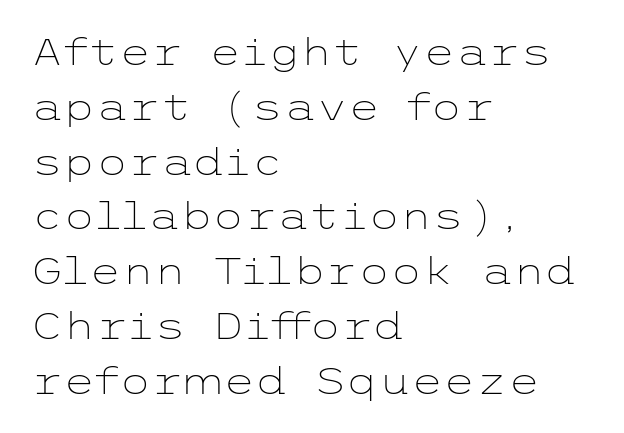
{"serif": "no", "italic": "no", "bold": "no", "weight": "light", "width": "wide", "stroke_contrast": "low", "x_height": "medium", "underline": "no", "align": "left", "line_spacing": "normal", "line_spacing_ratio": 1.48, "letter_spacing": "normal", "letter_spacing_em": 0.0, "glyph_px": 37}
